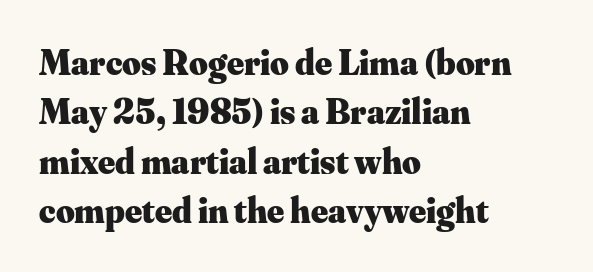
Typographically, this falls in the serif category. The typesetting leans heavy: a genuine bold. Varying glyph widths throughout — classic text-font behaviour. Underlining? Definitely not there. Reading down the column, the eye jumps a familiar distance to each next line.
